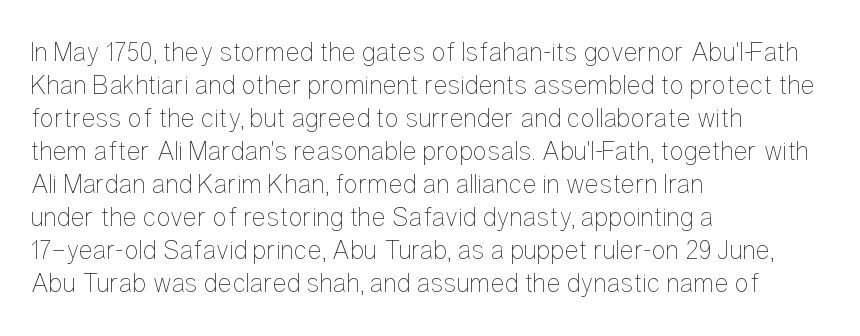
The image shows 27 px text type, upright; set left-aligned, line spacing 1.22x, normal letter spacing, not underlined.
